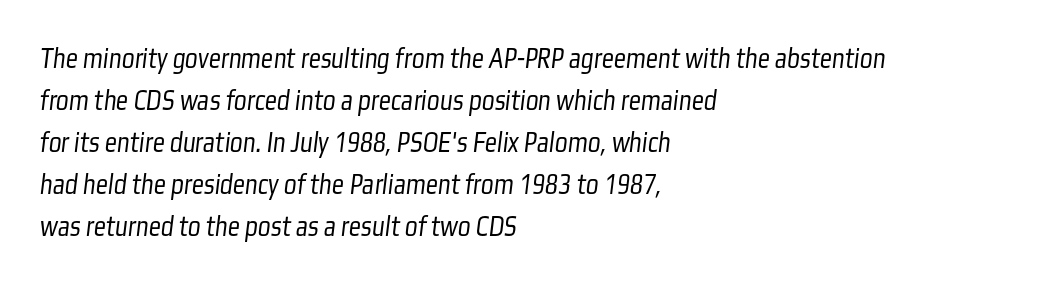
Q: Is the text bold? A: No.
Q: Is the typeface a serif or a sans-serif typeface? A: Sans-serif.
Q: Is the text underlined? A: No.
Q: How is the paragraph aligned? A: Left-aligned.
Q: Is the spacing between letters normal or unusually wide? A: Normal.
Q: Is the spacing between lines tight, normal or loose? A: Normal.
Q: Width (condensed, normal, or wide)? A: Condensed.
Q: Stroke contrast? A: Low.
Q: x-height? A: Medium.
Q: Monospaced? A: No.
